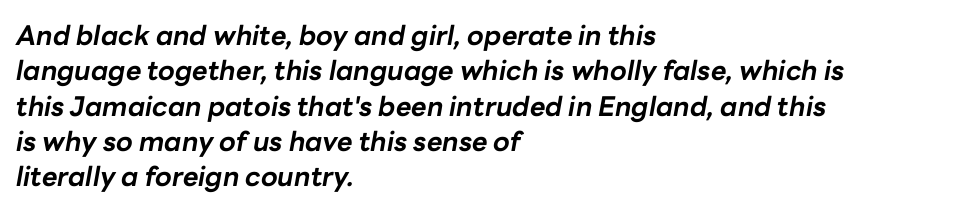
{"italic": "yes", "lean": "right", "slant_degrees": 10, "bold": "yes", "underline": "no", "align": "left", "line_spacing": "normal", "line_spacing_ratio": 1.31, "letter_spacing": "normal", "letter_spacing_em": 0.0, "glyph_px": 27}
